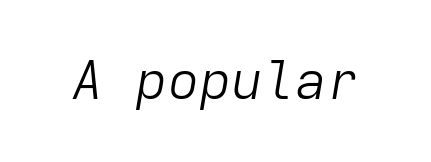
Summary of weight: not heavy and not bold. The line texture is even and compact thanks to regular tracking. Is this a fixed-width face? Yes — each glyph sits in an identical cell. Only glyphs here, with clear space below each row. The whole block is typeset with a tilt.
